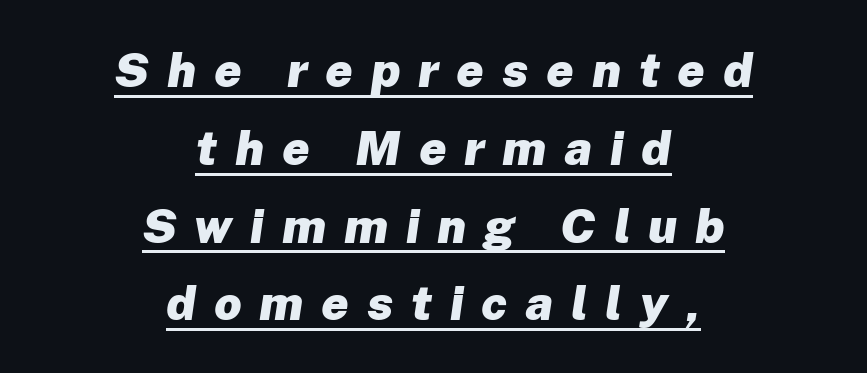
The image shows 48 px heavy type, italic (leaning right); set centered, normal line spacing (1.62x), unusually wide letter spacing (+0.37 em), underlined; low stroke contrast and a medium x-height.
